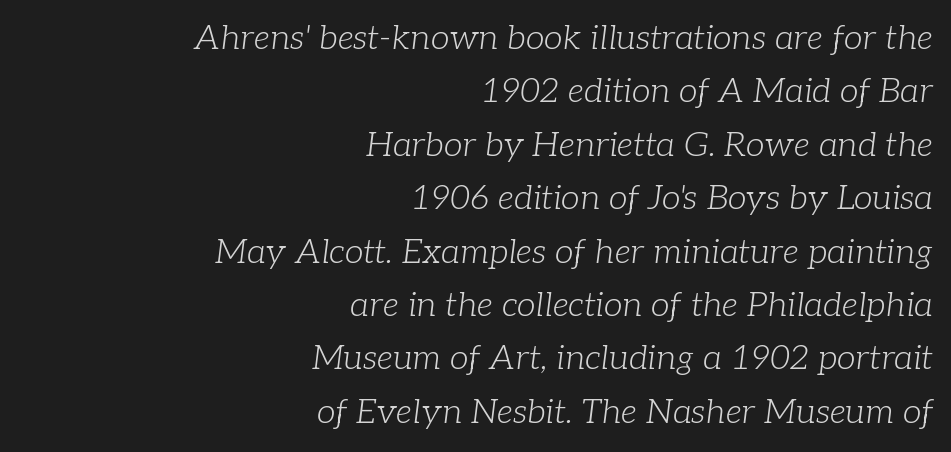
{"serif": "yes", "italic": "yes", "lean": "right", "slant_degrees": 7, "bold": "no", "weight": "light", "width": "normal", "stroke_contrast": "low", "x_height": "medium", "monospaced": "no", "underline": "no", "align": "right", "line_spacing": "normal", "line_spacing_ratio": 1.57, "letter_spacing": "normal", "letter_spacing_em": 0.0, "glyph_px": 34}
